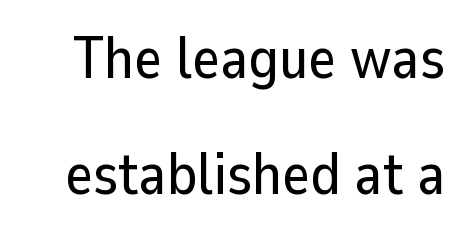
The image shows 59 px sans-serif type, upright; set loose line spacing (1.96x), normal letter spacing, not underlined; low stroke contrast and a medium x-height.
